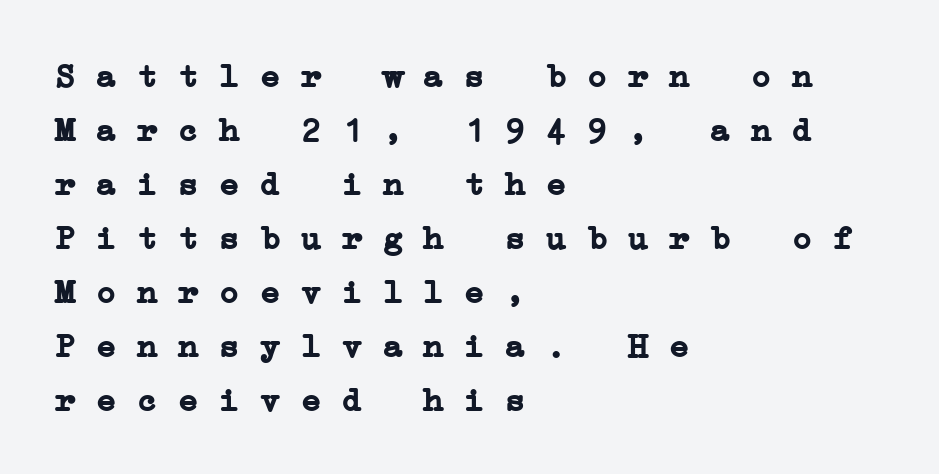
The image shows 34 px semibold, wide serif type, monospaced; set left-aligned, normal line spacing (1.59x), normal letter spacing, not underlined; low stroke contrast and a medium x-height.
